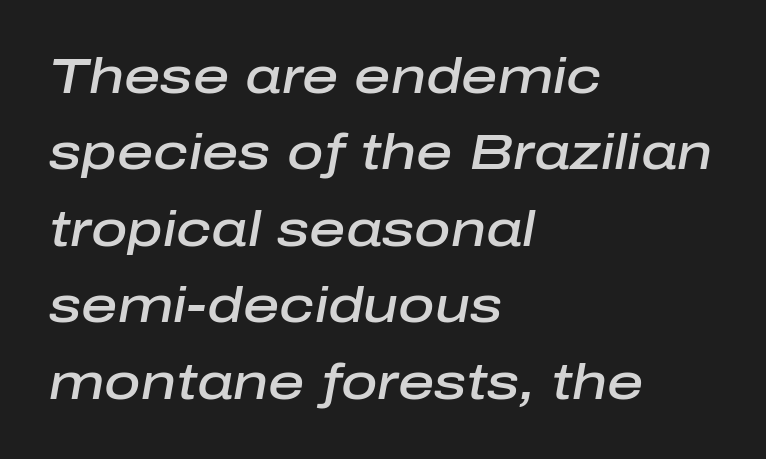
The image shows 50 px semibold type, italic (leaning right); set left-aligned, normal line spacing (1.53x), normal letter spacing, not underlined; low stroke contrast and a medium x-height.
